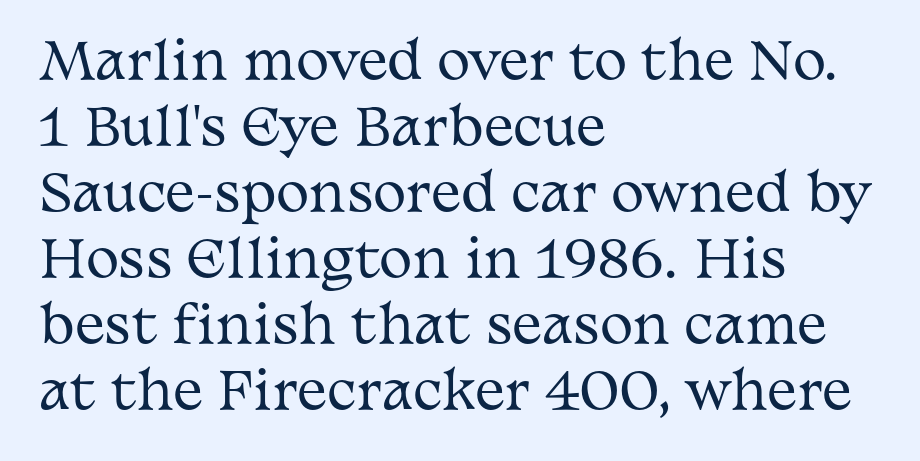
{"serif": "yes", "italic": "no", "bold": "no", "weight": "regular", "width": "wide", "stroke_contrast": "medium", "x_height": "medium", "monospaced": "no", "underline": "no", "align": "left", "line_spacing": "normal", "line_spacing_ratio": 1.32, "letter_spacing": "normal", "letter_spacing_em": 0.0, "glyph_px": 50}
